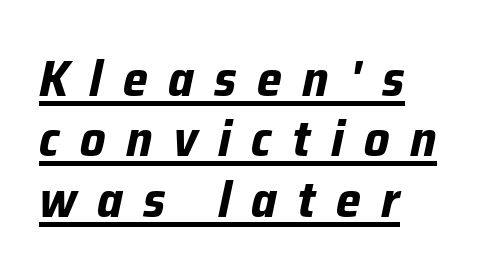
Weight: bold. The passage shown is underscored from start to finish. How are the letters spaced? Widely, with obvious added tracking. The axis of the letterforms is tilted away from vertical. Character widths vary here, with narrow letters taking less room than wide ones. Which margin do the lines hug? The left one — the right edge is uneven.
